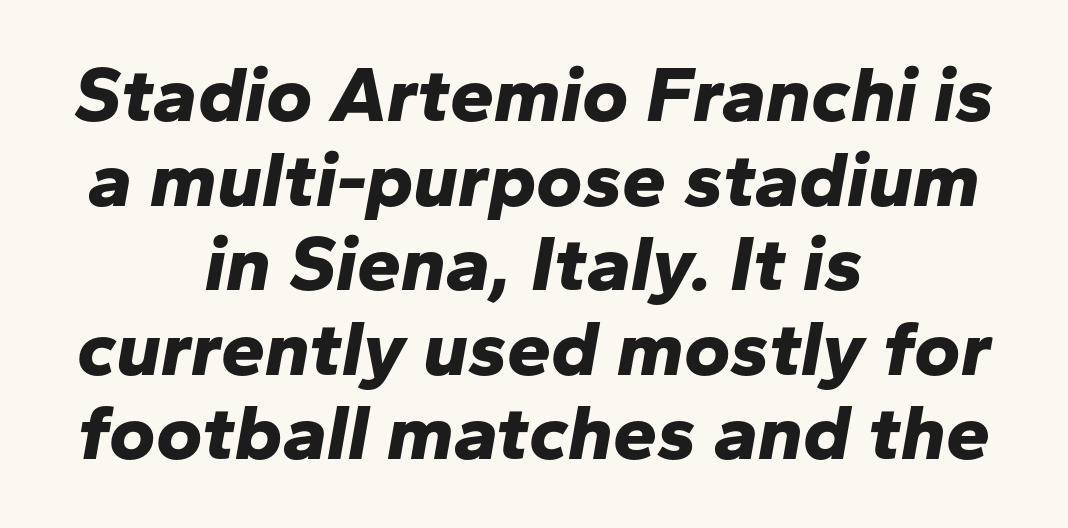
I'd describe the lettering as bold — thick and assertive. Closely set lines give the paragraph a compact silhouette. The face used here is proportionally spaced, like ordinary book or web type. An italicized treatment has been applied to the whole sample. Any mark beneath the type? The region is blank.
